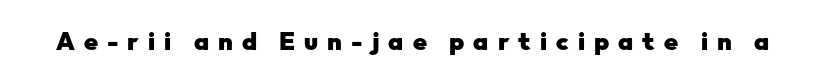
Q: Is the text bold? A: Yes.
Q: Is the text italic (slanted)? A: No, it is upright.
Q: Is the text underlined? A: No.
Q: Is the spacing between letters normal or unusually wide? A: Unusually wide.
